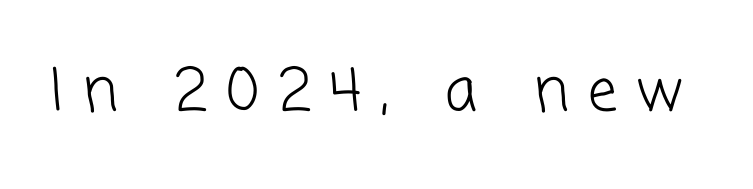
The letters advance in unequal steps, a hallmark of proportional type. Descenders are the only things crossing below the line. The passage shown has open, widely tracked lettering throughout. The cut favours lightness, reaching ordinary text weight at its darkest. Regarding serifs, this sample does without them.
